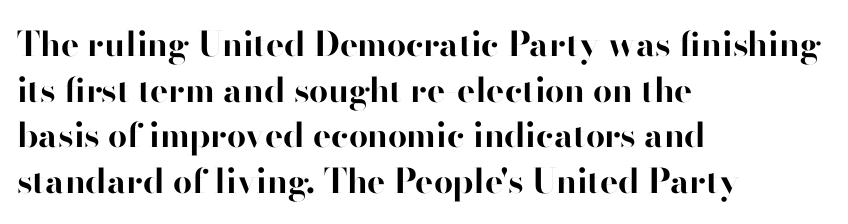
The image shows 34 px bold sans-serif type, upright; set left-aligned, normal line spacing (1.34x), normal letter spacing, not underlined; high stroke contrast and a small x-height.
